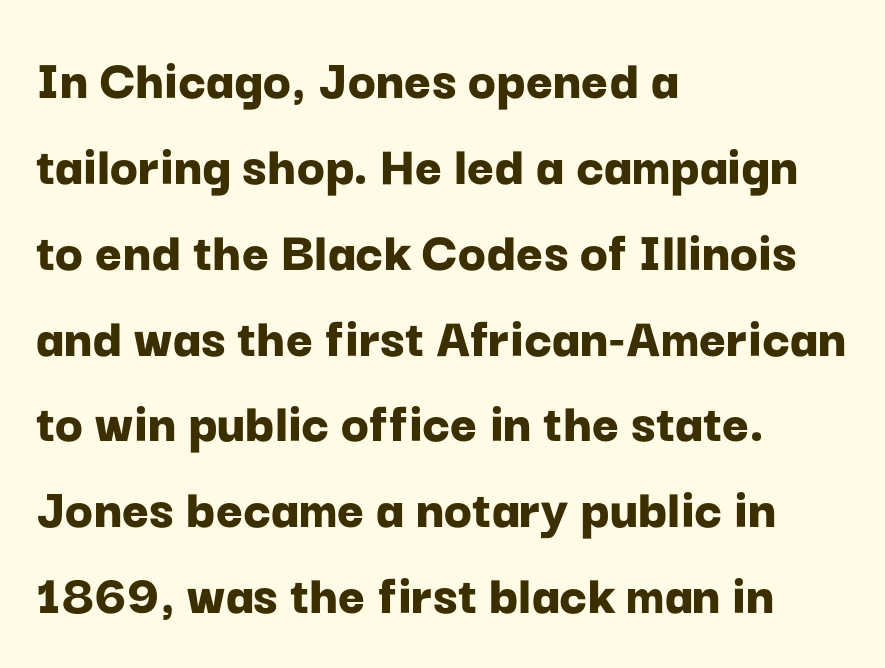
The image shows 58 px bold sans-serif type, upright; set left-aligned, normal line spacing (1.48x), normal letter spacing, not underlined; low stroke contrast and a medium x-height.
